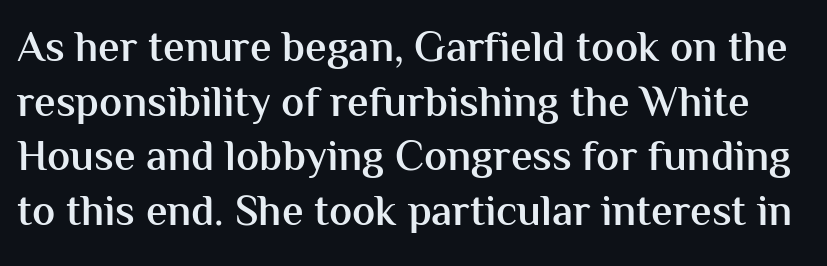
Q: Is the text bold? A: Semi-bold.
Q: Is the text italic (slanted)? A: No, it is upright.
Q: Is the typeface a serif or a sans-serif typeface? A: Sans-serif.
Q: Is the text underlined? A: No.
Q: Is the spacing between letters normal or unusually wide? A: Normal.
Q: Is the spacing between lines tight, normal or loose? A: Normal.
Q: Width (condensed, normal, or wide)? A: Normal.
Q: Stroke contrast? A: Medium.
Q: x-height? A: Medium.
Q: Monospaced? A: No.
